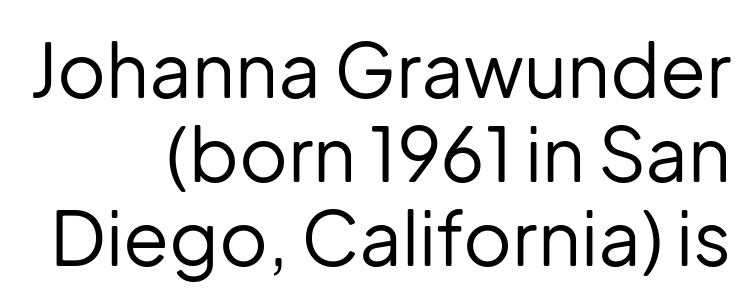
Q: Is the text bold? A: No.
Q: Is the text italic (slanted)? A: No, it is upright.
Q: Is the typeface a serif or a sans-serif typeface? A: Sans-serif.
Q: Is the text underlined? A: No.
Q: How is the paragraph aligned? A: Right-aligned.
Q: Is the spacing between letters normal or unusually wide? A: Normal.
Q: Is the spacing between lines tight, normal or loose? A: Tight.
Q: Width (condensed, normal, or wide)? A: Normal.
Q: Stroke contrast? A: Low.
Q: x-height? A: Medium.
Q: Monospaced? A: No.
